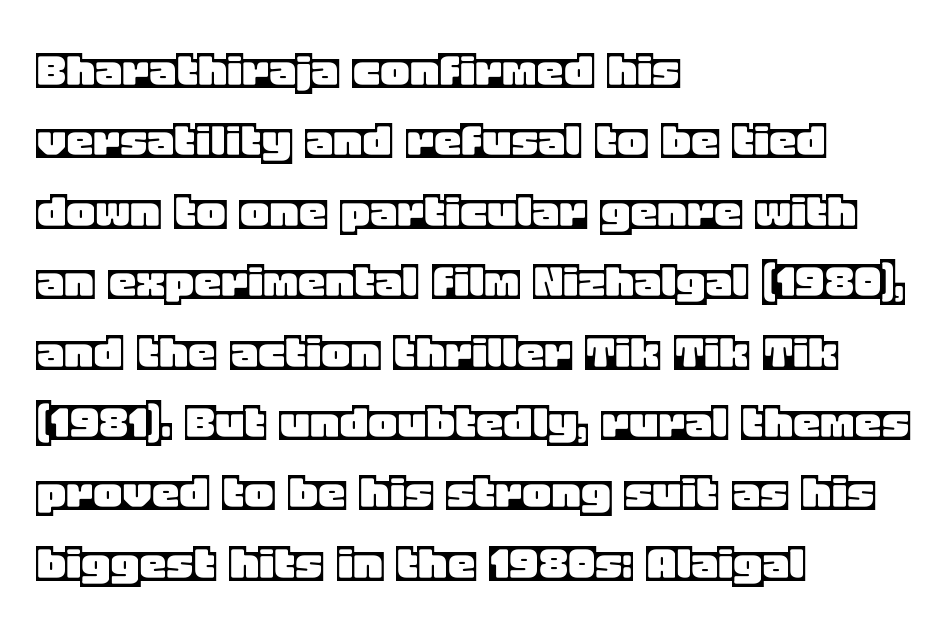
{"italic": "no", "width": "normal", "x_height": "large", "monospaced": "no", "underline": "no", "align": "left", "line_spacing": "normal", "line_spacing_ratio": 1.28, "letter_spacing": "normal", "letter_spacing_em": 0.0, "glyph_px": 55}
